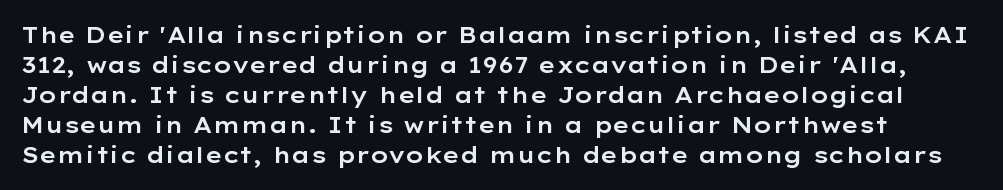
Q: Is the text italic (slanted)? A: No, it is upright.
Q: Is the text underlined? A: No.
Q: Is the spacing between letters normal or unusually wide? A: Normal.
Q: Is the spacing between lines tight, normal or loose? A: Normal.
